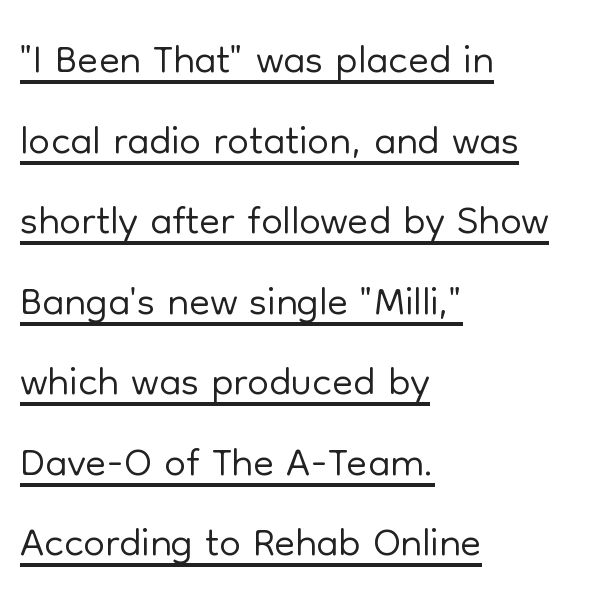
The letters sit at their default tracking, neither squeezed nor spread. Note the varied advance widths — an 'i' is clearly narrower than an 'm'. Each line starts at the same left margin while the right side varies. The strokes carry an ordinary text weight at most. The leading is moderate, giving the passage an even texture. This sample carries an underscore along the baseline area.
